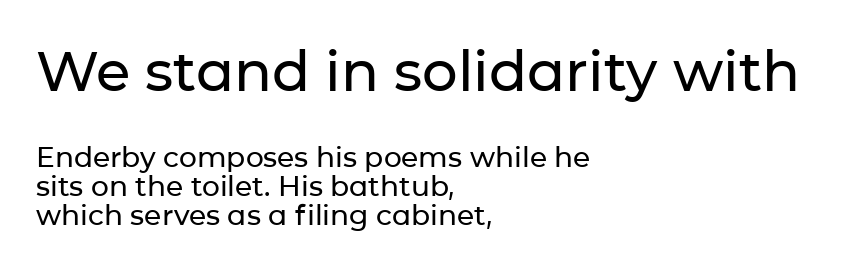
These lines are rendered in a variable-pitch font. A bare baseline throughout the passage. In CSS terms this would be text-align: left. Regarding serifs, this sample does without them. You get the large type first, then a drop to smaller type. You could call the tracking neutral — neither tight nor loose.
